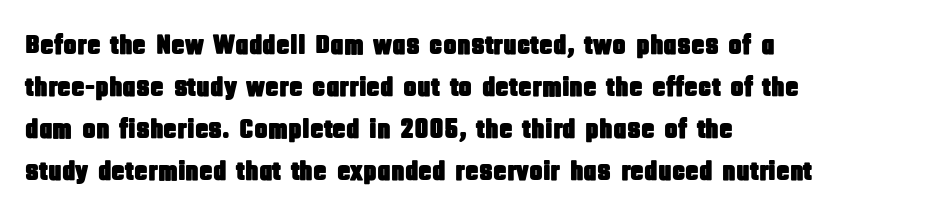
The image shows 28 px condensed sans-serif type, upright; set left-aligned, normal line spacing (1.5x), normal letter spacing, not underlined; low stroke contrast and a large x-height.
